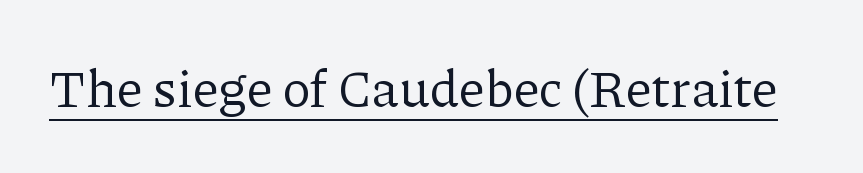
{"serif": "yes", "italic": "no", "bold": "no", "weight": "regular", "width": "normal", "stroke_contrast": "low", "x_height": "medium", "monospaced": "no", "underline": "yes", "letter_spacing": "normal", "letter_spacing_em": 0.0, "glyph_px": 52}
